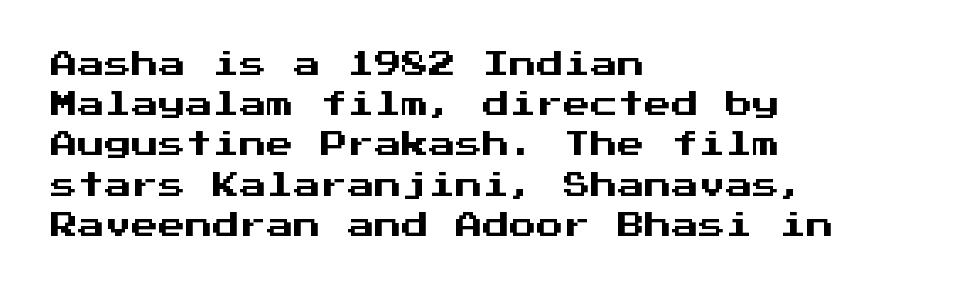
Summary of vertical rhythm: regular, with standard interline spacing. No italicization has been applied; the sample stays upright. One-word summary of the alignment: left. The line texture is even and compact thanks to regular tracking. The space directly below the letters is spotless.
